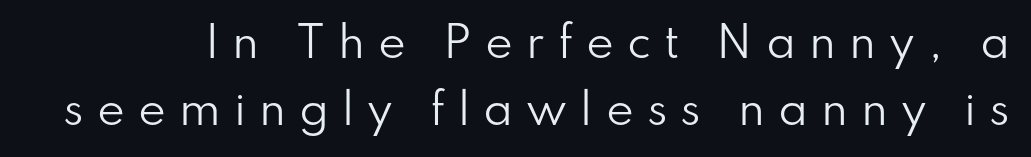
{"serif": "no", "italic": "no", "bold": "no", "weight": "regular", "width": "normal", "stroke_contrast": "low", "x_height": "small", "monospaced": "no", "underline": "no", "line_spacing": "normal", "line_spacing_ratio": 1.59, "letter_spacing": "wide", "letter_spacing_em": 0.31, "glyph_px": 42}
